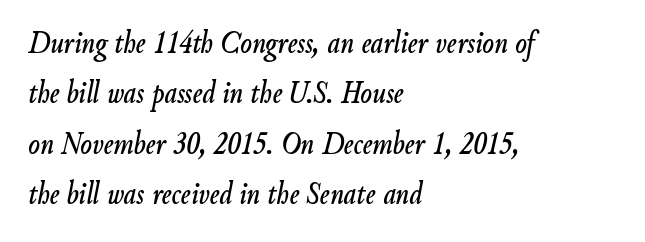
The image shows 34 px condensed type, italic (leaning right); set left-aligned, normal line spacing (1.48x), normal letter spacing, not underlined; low stroke contrast and a small x-height.
